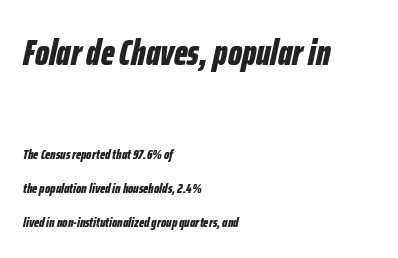
The letters sit at their default tracking, neither squeezed nor spread. The paragraph shown leans on its left margin. If you measured baseline to baseline, you'd find a long distance. Whoever set this made the first block the dominant, larger element. Check under the words: just untouched page.
